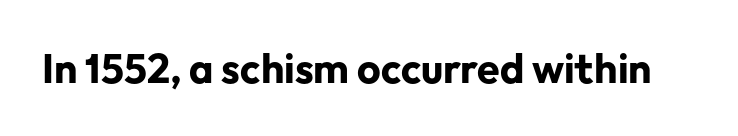
Q: Is the text bold? A: Yes.
Q: Is the text italic (slanted)? A: No, it is upright.
Q: Is the typeface a serif or a sans-serif typeface? A: Sans-serif.
Q: Is the text underlined? A: No.
Q: Is the spacing between letters normal or unusually wide? A: Normal.
Q: Width (condensed, normal, or wide)? A: Normal.
Q: Stroke contrast? A: Low.
Q: x-height? A: Medium.
Q: Monospaced? A: No.
